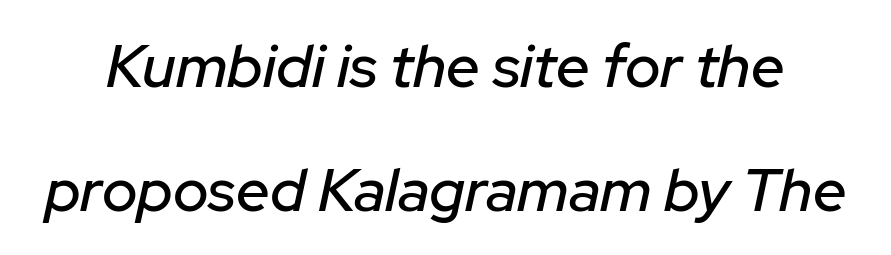
{"italic": "yes", "lean": "right", "slant_degrees": 12, "width": "normal", "stroke_contrast": "low", "x_height": "medium", "monospaced": "no", "underline": "no", "line_spacing": "loose", "line_spacing_ratio": 2.06, "letter_spacing": "normal", "letter_spacing_em": 0.0, "glyph_px": 60}
